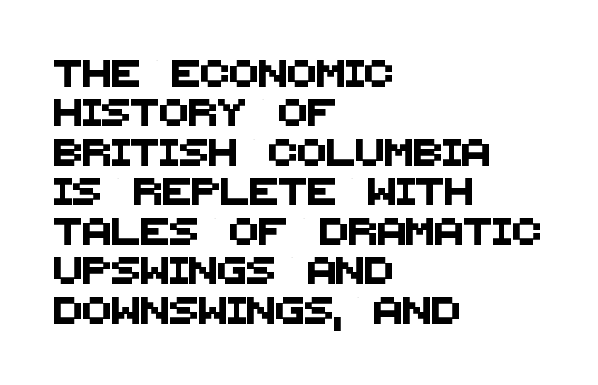
The image shows 27 px text type; set left-aligned, normal line spacing (1.46x), normal letter spacing, not underlined.
